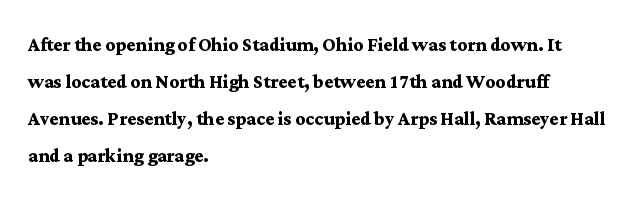
{"italic": "no", "bold": "yes", "underline": "no", "align": "left", "line_spacing": "normal", "line_spacing_ratio": 1.54, "letter_spacing": "normal", "letter_spacing_em": 0.0, "glyph_px": 24}
